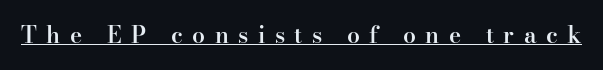
{"italic": "no", "bold": "semi", "underline": "yes", "letter_spacing": "wide", "letter_spacing_em": 0.41, "glyph_px": 23}
